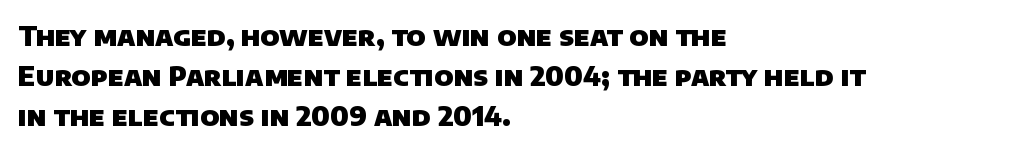
Glyph-to-glyph distance matches everyday printed text. These lines are set flush left with a ragged right edge. Words float on clear page, feet unadorned. Strokes here are thick enough to call this a true bold. The rows are spaced the way most documents space them.
